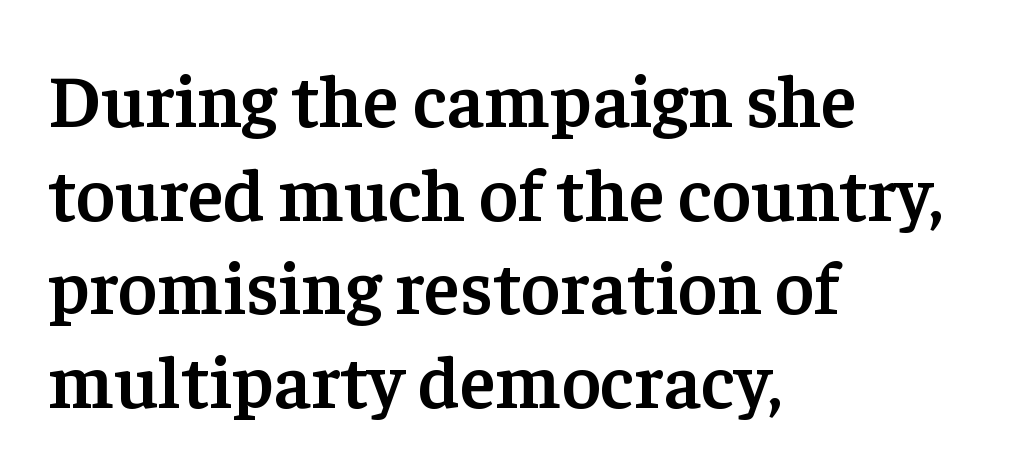
The image shows 75 px semibold serif type, upright; set left-aligned, normal line spacing (1.25x), normal letter spacing, not underlined; low stroke contrast and a medium x-height.
